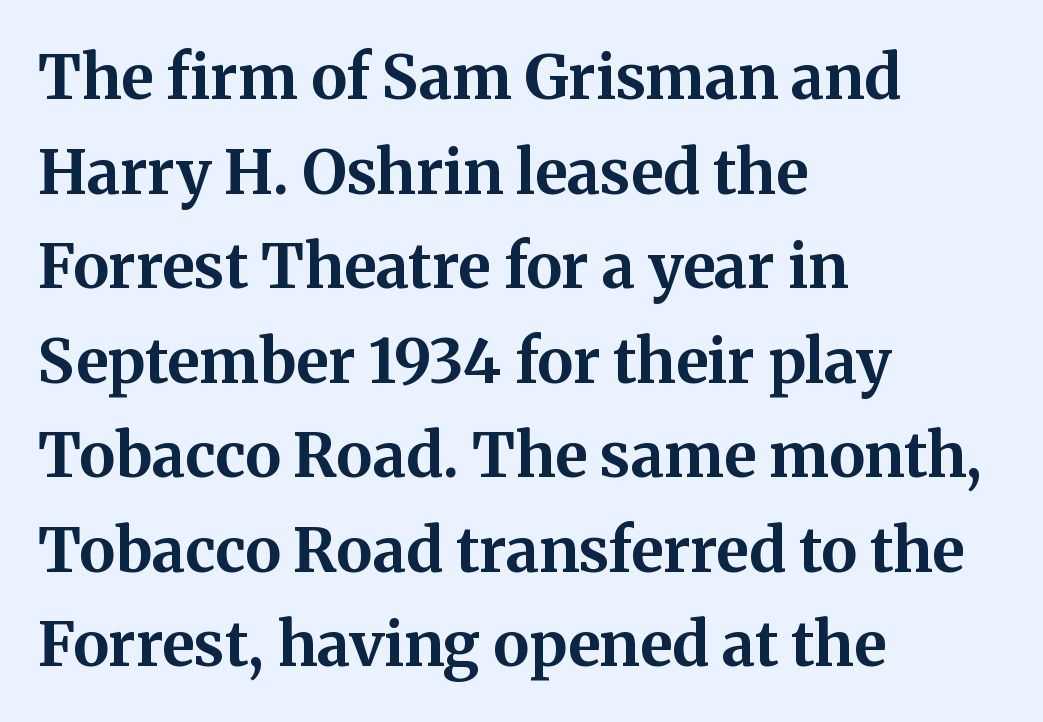
Q: Is the text bold? A: Yes.
Q: Is the text italic (slanted)? A: No, it is upright.
Q: Is the typeface a serif or a sans-serif typeface? A: Serif.
Q: Is the text underlined? A: No.
Q: How is the paragraph aligned? A: Left-aligned.
Q: Is the spacing between letters normal or unusually wide? A: Normal.
Q: Is the spacing between lines tight, normal or loose? A: Normal.
Q: Width (condensed, normal, or wide)? A: Normal.
Q: Stroke contrast? A: Medium.
Q: x-height? A: Medium.
Q: Monospaced? A: No.
